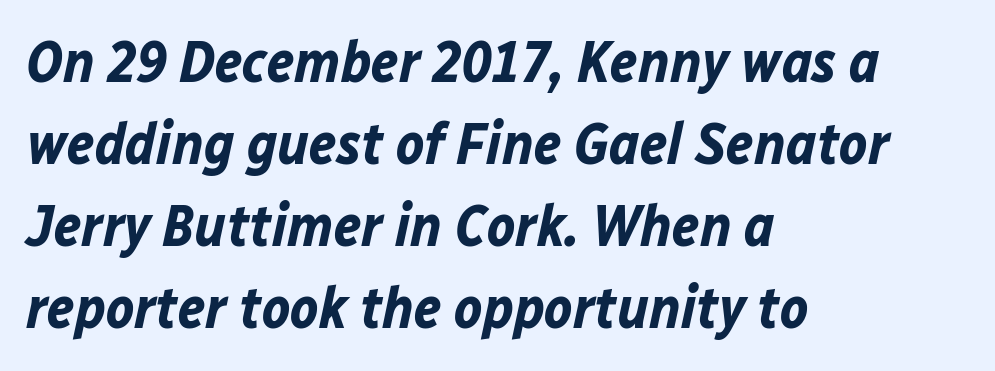
The image shows 59 px bold type, italic (leaning right); set left-aligned, normal line spacing (1.39x), normal letter spacing, not underlined; low stroke contrast and a medium x-height.
